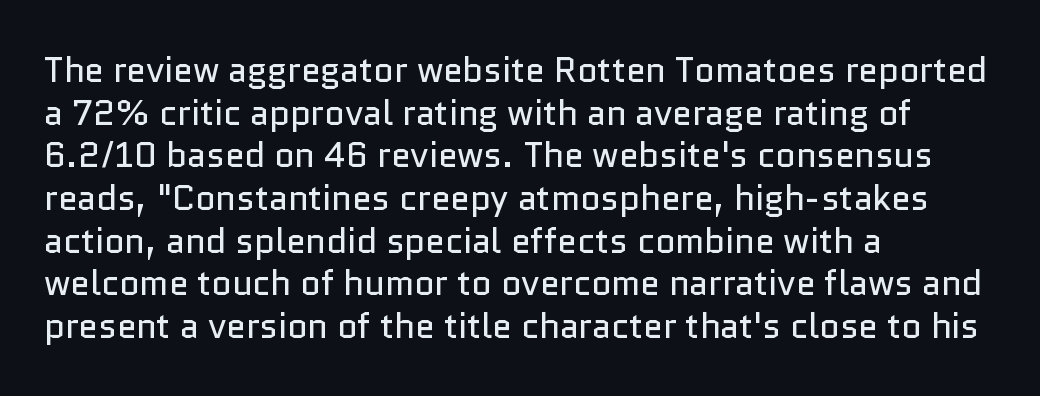
The image shows 35 px regular-weight sans-serif type, upright; set left-aligned, line spacing 1.22x, normal letter spacing, not underlined; low stroke contrast and a medium x-height.
